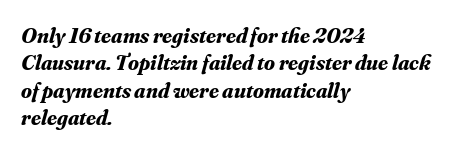
The glyphs are unaccompanied by any horizontal stroke below them. The designer left line spacing at the default. The rag falls on the right side of this text block. Standard letterfit; no display-style spreading of the glyphs.
